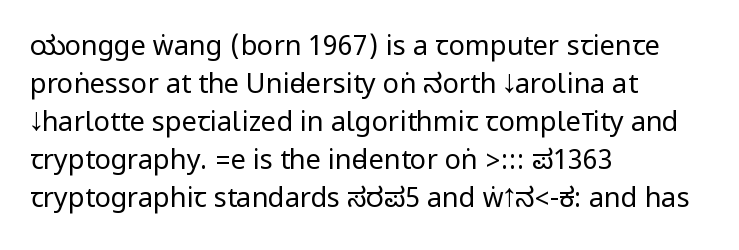
The designer left line spacing at the default. A classic flush-left, rag-right setting is used for this passage. The font sits on the lighter half of the weight spectrum, regular included. The letters stand straight up with perfectly vertical stems. No word sits above an underline.
